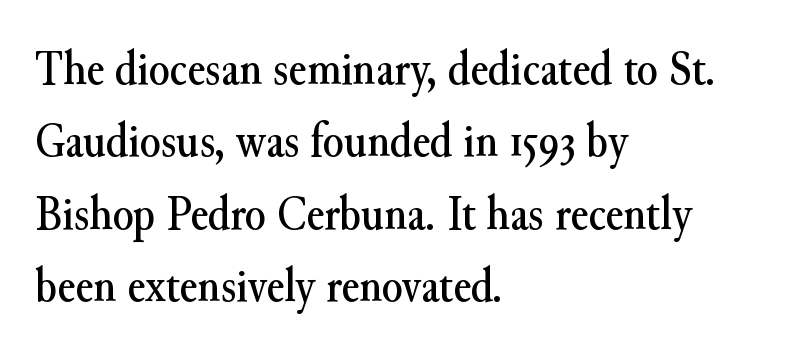
{"serif": "yes", "italic": "no", "width": "normal", "stroke_contrast": "medium", "x_height": "small", "monospaced": "no", "underline": "no", "align": "left", "line_spacing": "normal", "line_spacing_ratio": 1.51, "letter_spacing": "normal", "letter_spacing_em": 0.0, "glyph_px": 48}
